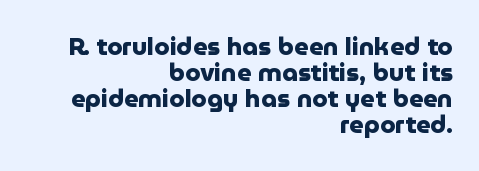
The image shows 25 px bold type, upright; set right-aligned, tight line spacing (1.04x), normal letter spacing, not underlined.
